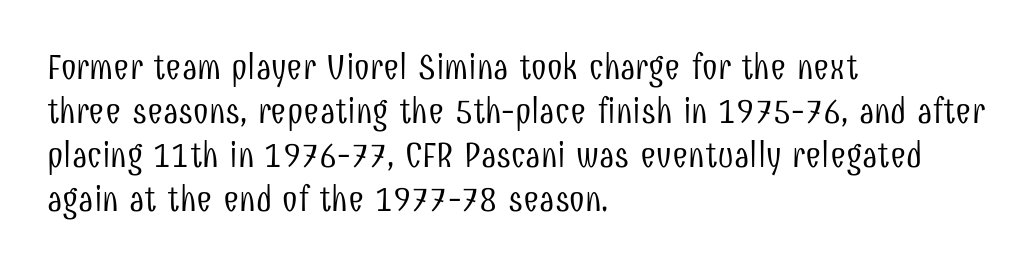
Q: Is the text bold? A: No.
Q: Is the text italic (slanted)? A: No, it is upright.
Q: Is the typeface a serif or a sans-serif typeface? A: Sans-serif.
Q: Is the text underlined? A: No.
Q: How is the paragraph aligned? A: Left-aligned.
Q: Is the spacing between letters normal or unusually wide? A: Normal.
Q: Is the spacing between lines tight, normal or loose? A: Normal.
Q: Width (condensed, normal, or wide)? A: Condensed.
Q: Stroke contrast? A: Low.
Q: x-height? A: Medium.
Q: Monospaced? A: No.
